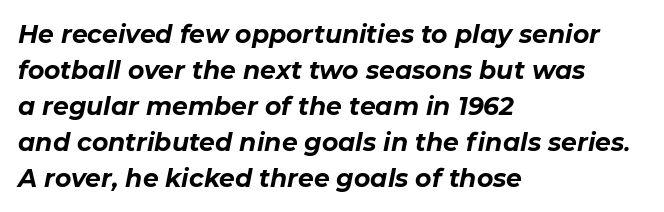
Q: Is the text bold? A: Yes.
Q: Is the text italic (slanted)? A: Yes, it leans right by about 11 degrees.
Q: Is the text underlined? A: No.
Q: How is the paragraph aligned? A: Left-aligned.
Q: Is the spacing between letters normal or unusually wide? A: Normal.
Q: Is the spacing between lines tight, normal or loose? A: Normal.
